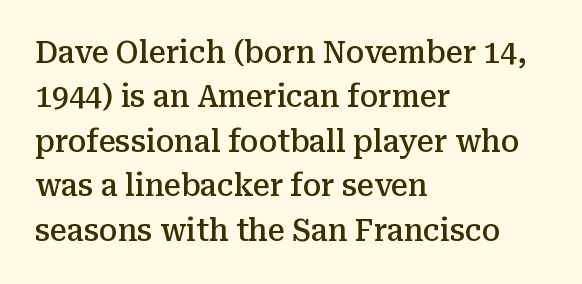
Inter-character spacing is left at the font's built-in metrics. This block has exactly the height ordinary leading produces. Firm but not heavy-handed strokes: this text is semibold. It's the straight-up-and-down kind of type.
